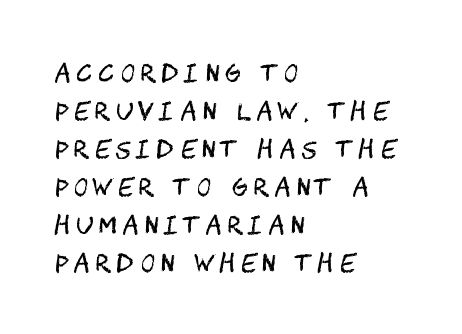
Posture: upright roman. One-word summary of the alignment: left. Horizontal bands of white between lines are of average thickness. Display-style spreading of the glyphs; the letterfit is very open.
